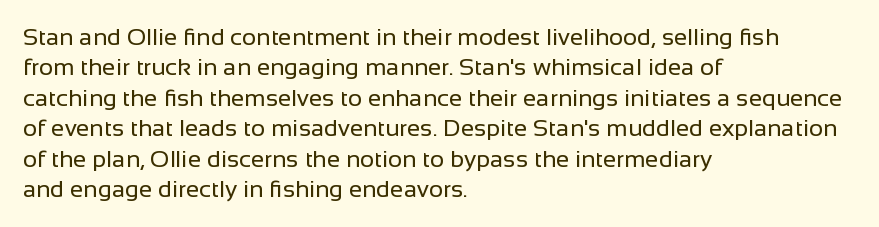
{"italic": "no", "bold": "no", "underline": "no", "align": "left", "line_spacing": "normal", "line_spacing_ratio": 1.27, "letter_spacing": "normal", "letter_spacing_em": 0.0, "glyph_px": 24}
